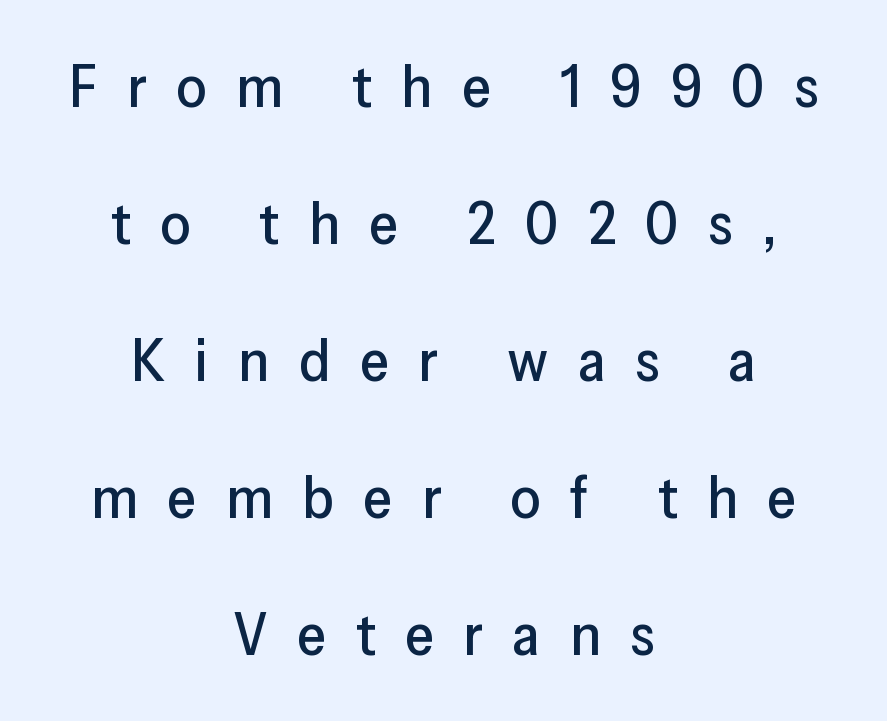
The lettering holds an erect, upright posture throughout. Does the leading feel generous? Absolutely, it's lavish. Tracking here is generous; glyphs stand well apart from one another. Letters rest on an invisible, unmarked baseline. This sample is center-justified, so both line endings float freely. Character widths vary here, with narrow letters taking less room than wide ones.
